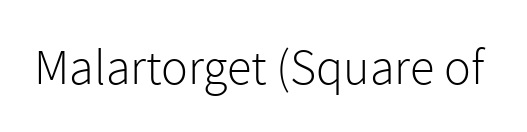
The image shows 50 px light sans-serif type, upright; set normal letter spacing, not underlined; a medium x-height.
